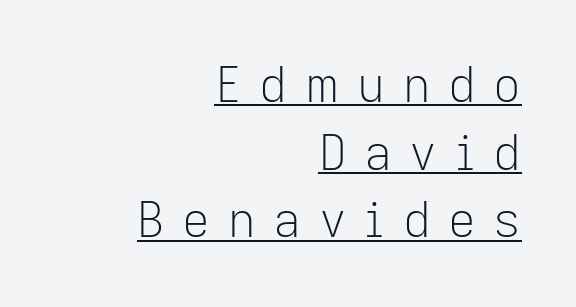
The image shows 48 px light sans-serif type, upright; set right-aligned, normal line spacing (1.41x), unusually wide letter spacing (+0.37 em), underlined; low stroke contrast and a medium x-height.
